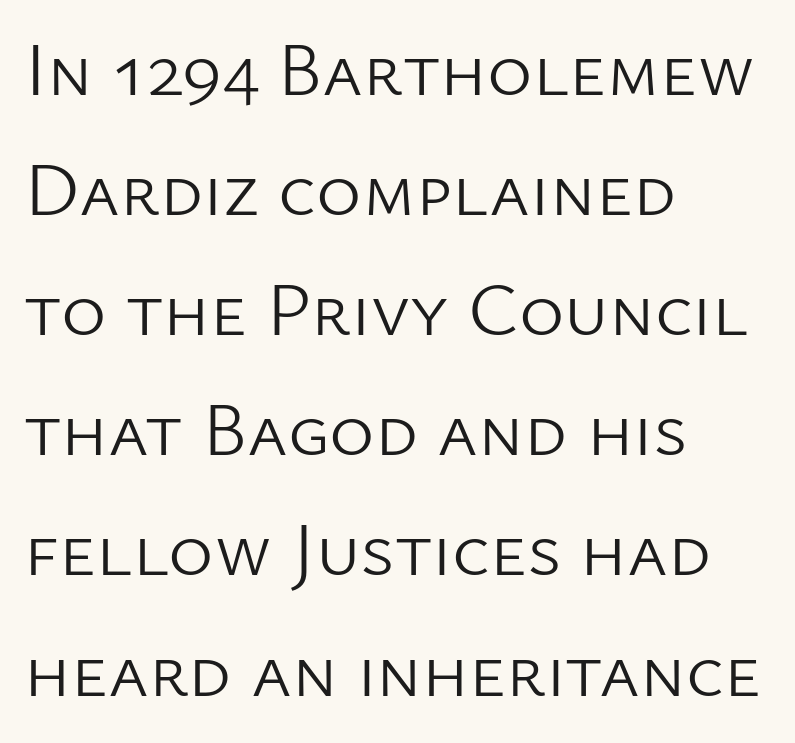
Spacing between characters is what you'd get straight out of the box. This rendering features lettering with no underline. Grotesque or geometric, the face here clearly has no serifs. Varying glyph widths throughout — classic text-font behaviour.
